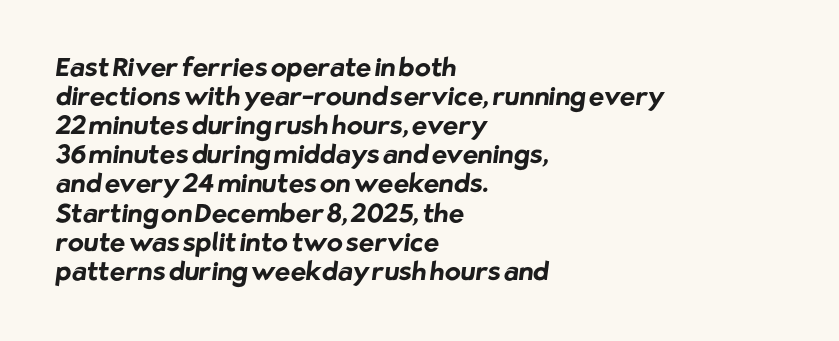
The image shows 26 px bold type; set left-aligned, tight line spacing (1.12x), normal letter spacing, not underlined.
